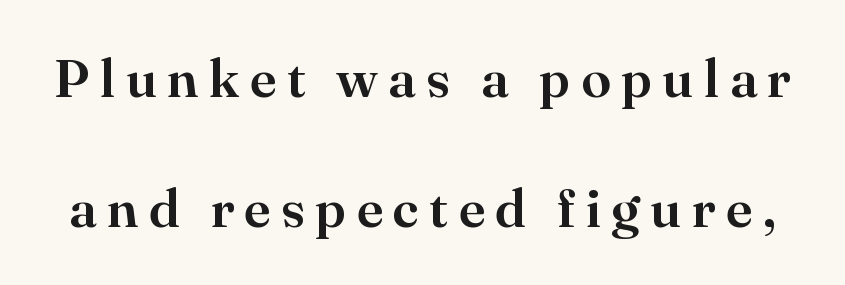
Q: Is the text italic (slanted)? A: No, it is upright.
Q: Is the typeface a serif or a sans-serif typeface? A: Serif.
Q: Is the text underlined? A: No.
Q: Is the spacing between lines tight, normal or loose? A: Loose.
Q: Width (condensed, normal, or wide)? A: Normal.
Q: Stroke contrast? A: High.
Q: x-height? A: Small.
Q: Monospaced? A: No.
